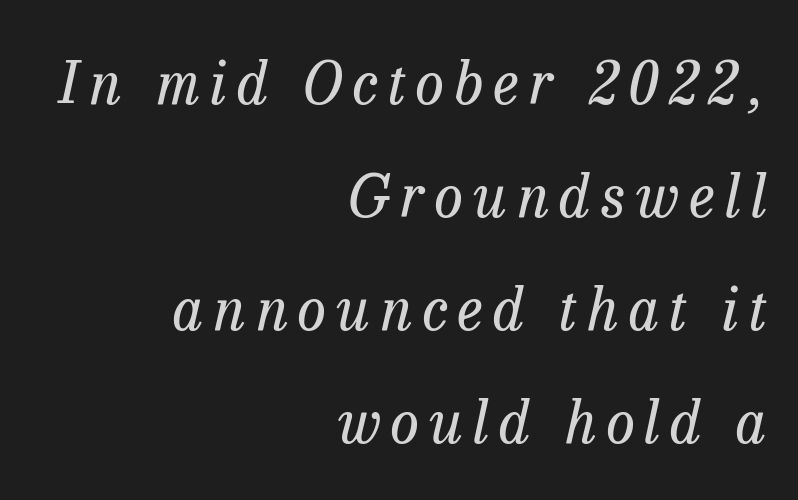
{"serif": "yes", "italic": "yes", "lean": "right", "slant_degrees": 13, "bold": "no", "weight": "regular", "width": "normal", "stroke_contrast": "low", "x_height": "medium", "monospaced": "no", "underline": "no", "align": "right", "line_spacing": "loose", "line_spacing_ratio": 1.95, "glyph_px": 58}
